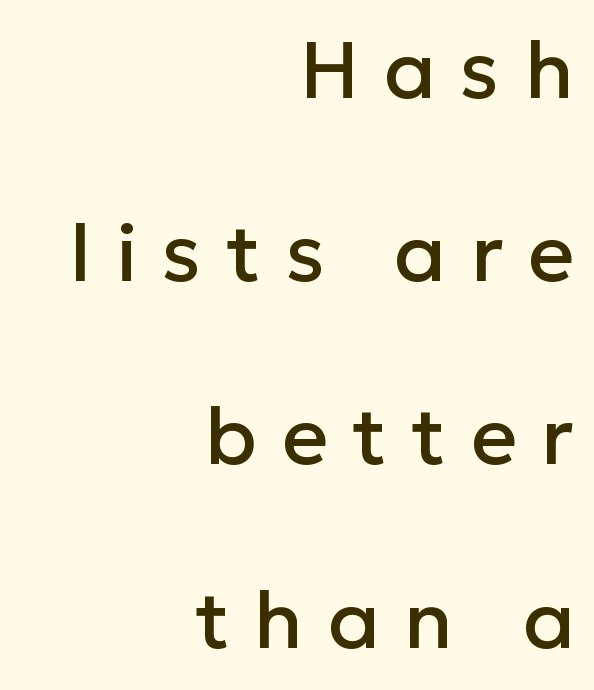
The image shows 80 px sans-serif type, upright; set right-aligned, loose line spacing (2.29x), unusually wide letter spacing (+0.31 em), not underlined; low stroke contrast and a medium x-height.
